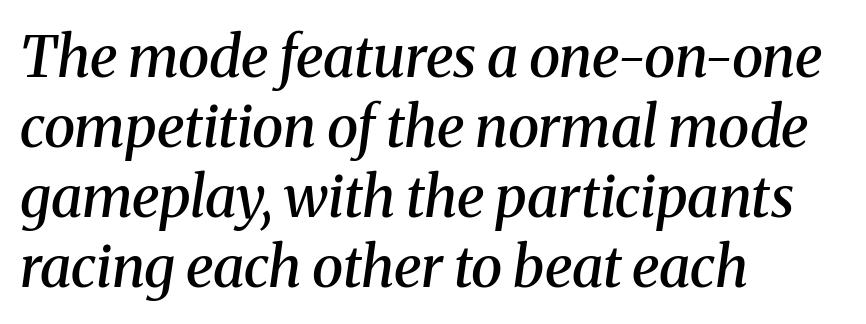
The image shows 57 px semibold serif type, italic (leaning right); set left-aligned, line spacing 1.23x, normal letter spacing, not underlined; medium stroke contrast and a medium x-height.
